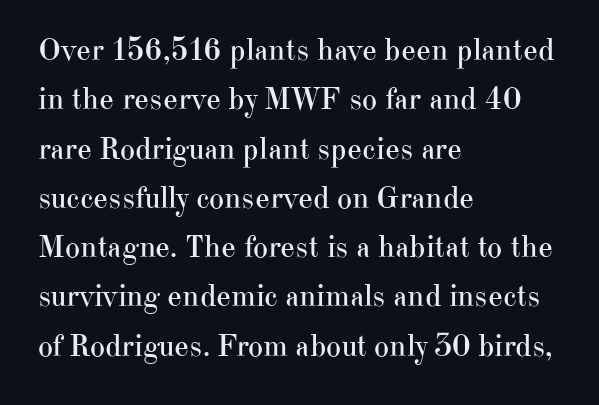
Q: Is the text bold? A: No.
Q: Is the text italic (slanted)? A: No, it is upright.
Q: Is the typeface a serif or a sans-serif typeface? A: Serif.
Q: Is the text underlined? A: No.
Q: How is the paragraph aligned? A: Left-aligned.
Q: Is the spacing between letters normal or unusually wide? A: Normal.
Q: Is the spacing between lines tight, normal or loose? A: Normal.
Q: Width (condensed, normal, or wide)? A: Normal.
Q: Stroke contrast? A: High.
Q: x-height? A: Small.
Q: Monospaced? A: No.
